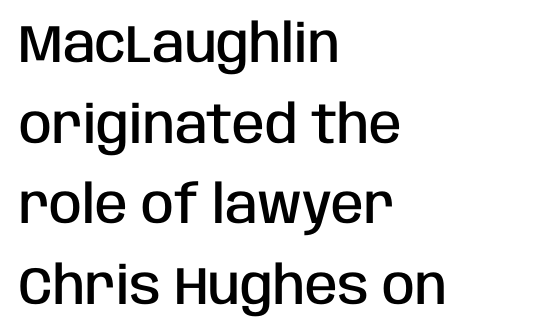
{"serif": "no", "italic": "no", "bold": "semi", "weight": "semibold", "width": "condensed", "stroke_contrast": "low", "x_height": "large", "monospaced": "no", "underline": "no", "align": "left", "line_spacing": "normal", "line_spacing_ratio": 1.52, "letter_spacing": "normal", "letter_spacing_em": 0.0, "glyph_px": 53}
